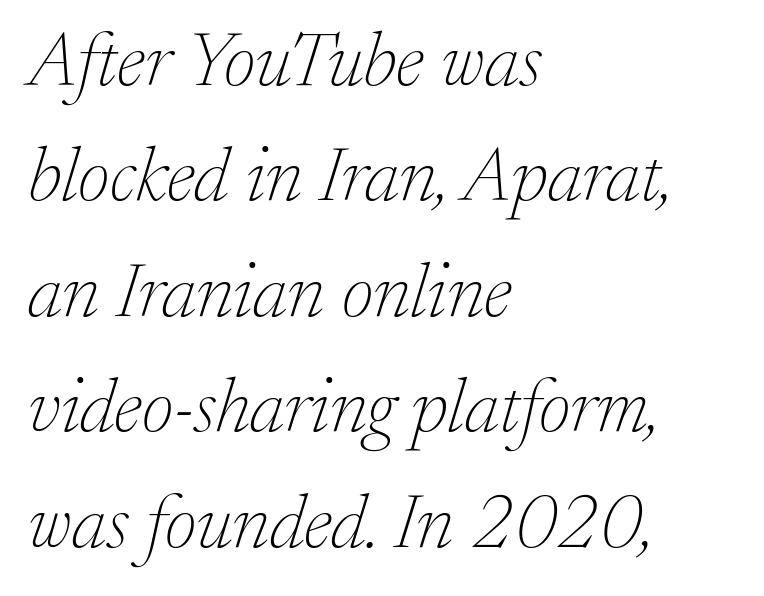
{"serif": "yes", "italic": "yes", "lean": "right", "slant_degrees": 17, "bold": "no", "weight": "thin", "width": "normal", "stroke_contrast": "low", "x_height": "medium", "monospaced": "no", "underline": "no", "align": "left", "line_spacing": "normal", "line_spacing_ratio": 1.5, "letter_spacing": "normal", "letter_spacing_em": 0.0, "glyph_px": 77}
